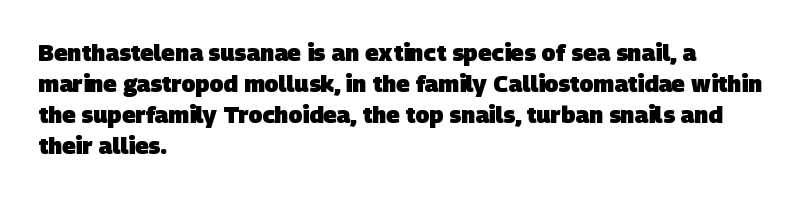
Q: Is the text bold? A: Yes.
Q: Is the text underlined? A: No.
Q: How is the paragraph aligned? A: Left-aligned.
Q: Is the spacing between letters normal or unusually wide? A: Normal.
Q: Is the spacing between lines tight, normal or loose? A: Normal.
